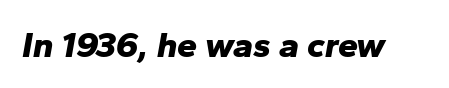
The image shows 36 px bold type, italic (leaning right); set normal letter spacing, not underlined; low stroke contrast and a medium x-height.
